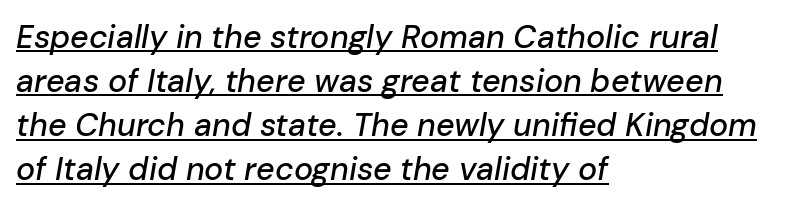
The image shows 32 px text type, italic (leaning right); set left-aligned, normal line spacing (1.38x), normal letter spacing, underlined; low stroke contrast and a medium x-height.
